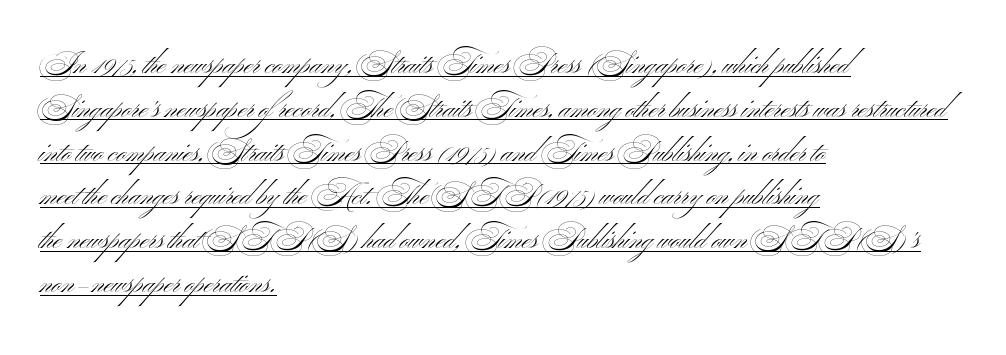
{"serif": "no", "bold": "no", "weight": "light", "width": "wide", "stroke_contrast": "medium", "x_height": "small", "monospaced": "no", "underline": "yes", "align": "left", "line_spacing": "normal", "line_spacing_ratio": 1.51, "letter_spacing": "normal", "letter_spacing_em": 0.0, "glyph_px": 29}
